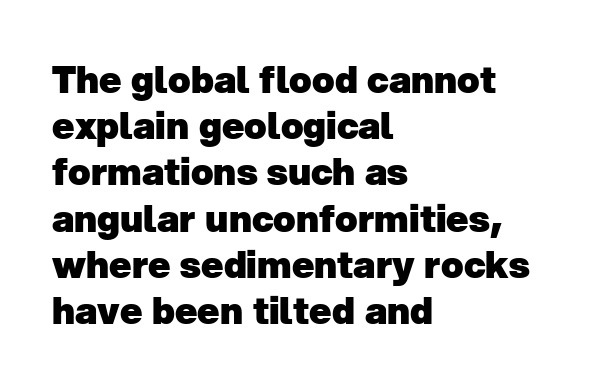
Descenders hang freely into open space. The glyphs have the mass of a bold cut. The rendering keeps characters at their native spacing. The leading is moderate, giving the passage an even texture. Type style note: lacks serifs.
